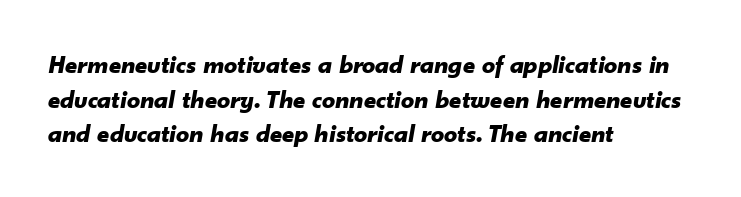
The image shows 26 px bold type, italic (leaning right); set left-aligned, normal line spacing (1.33x), normal letter spacing, not underlined.
